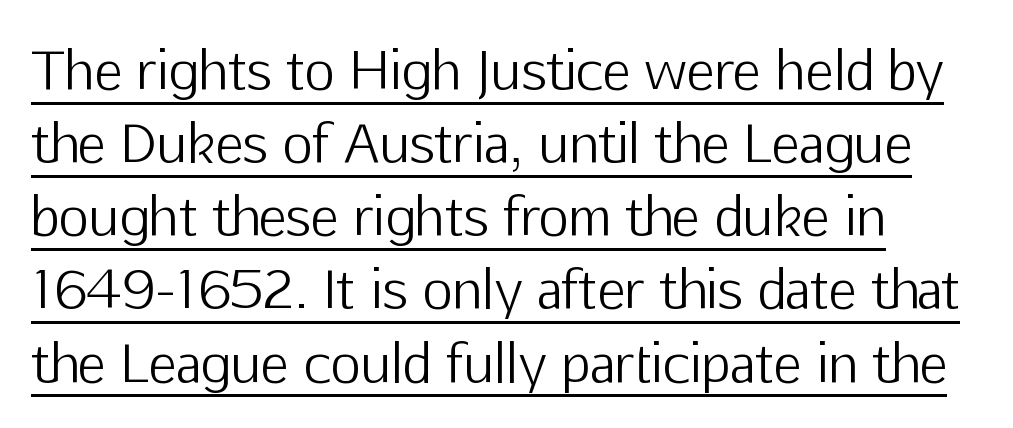
Character widths vary here, with narrow letters taking less room than wide ones. The face used here is rendered with its standard letterfit. These lines sit exactly where default settings would place them. Compared with undecorated copy, this sample adds a rule below the words. The letterforms sit at book weight or below. The font's upright variant was chosen for this text.
